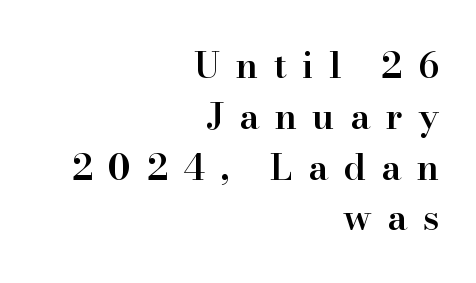
{"serif": "yes", "italic": "no", "bold": "semi", "weight": "semibold", "width": "normal", "stroke_contrast": "high", "x_height": "small", "monospaced": "no", "underline": "no", "align": "right", "line_spacing": "normal", "line_spacing_ratio": 1.41, "letter_spacing": "wide", "letter_spacing_em": 0.43, "glyph_px": 36}
